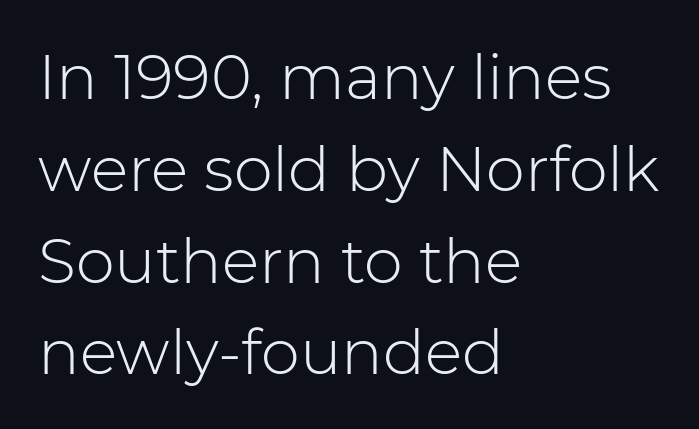
The image shows 62 px light sans-serif type, upright; set left-aligned, normal line spacing (1.48x), normal letter spacing, not underlined; low stroke contrast and a medium x-height.
